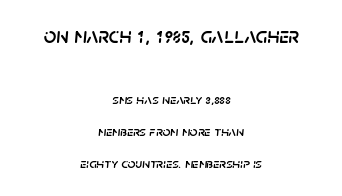
The tracking reads as untouched default to a designer's eye. One glance says open: line gaps are wider than usual. The paragraph shown floats in the horizontal middle. Letters rest on an invisible, unmarked baseline.
